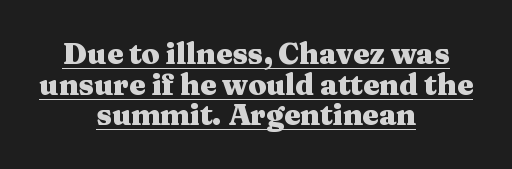
Q: Is the text bold? A: Yes.
Q: Is the text italic (slanted)? A: No, it is upright.
Q: Is the typeface a serif or a sans-serif typeface? A: Serif.
Q: Is the text underlined? A: Yes.
Q: How is the paragraph aligned? A: Centered.
Q: Is the spacing between letters normal or unusually wide? A: Normal.
Q: Is the spacing between lines tight, normal or loose? A: Tight.
Q: Width (condensed, normal, or wide)? A: Wide.
Q: Stroke contrast? A: Medium.
Q: x-height? A: Medium.
Q: Monospaced? A: No.
